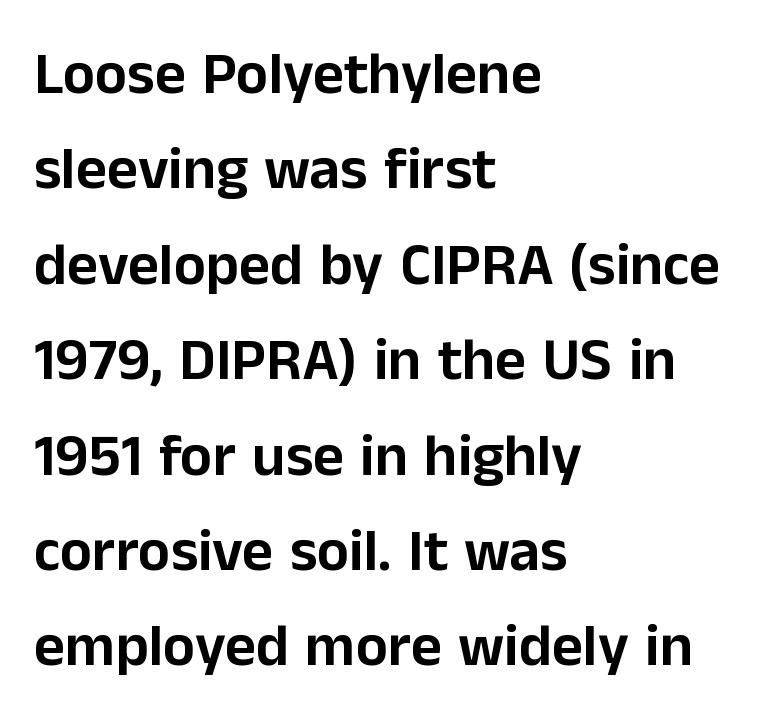
Q: Is the text italic (slanted)? A: No, it is upright.
Q: Is the typeface a serif or a sans-serif typeface? A: Sans-serif.
Q: Is the text underlined? A: No.
Q: How is the paragraph aligned? A: Left-aligned.
Q: Is the spacing between letters normal or unusually wide? A: Normal.
Q: Is the spacing between lines tight, normal or loose? A: Normal.
Q: Width (condensed, normal, or wide)? A: Normal.
Q: Stroke contrast? A: Low.
Q: x-height? A: Medium.
Q: Monospaced? A: No.
